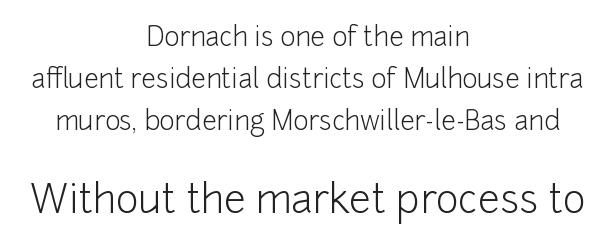
These lines are composed in type without serifs. Varying glyph widths throughout — classic text-font behaviour. Inter-character spacing is left at the font's built-in metrics. Look at the glyph heights: the lower group is clearly the bigger setting. The compositor balanced each line on the midline. The font sits on the lighter half of the weight spectrum, regular included.
